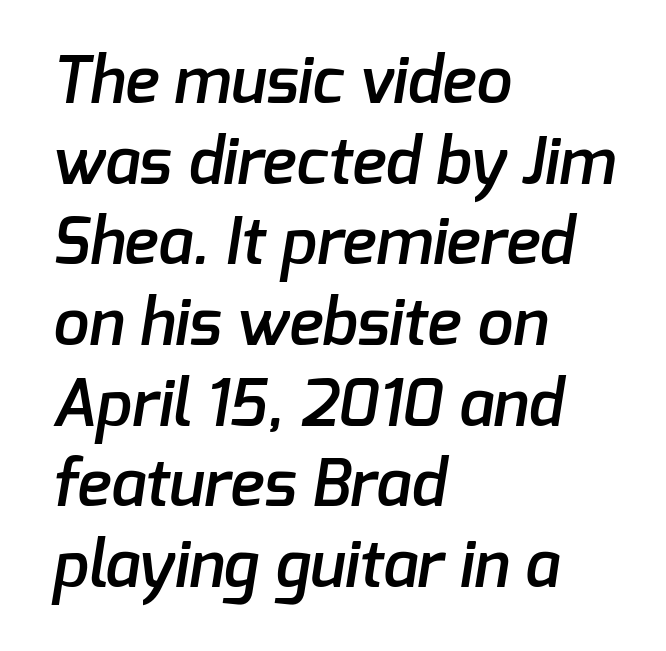
Q: Is the text bold? A: Semi-bold.
Q: Is the typeface a serif or a sans-serif typeface? A: Sans-serif.
Q: Is the text underlined? A: No.
Q: How is the paragraph aligned? A: Left-aligned.
Q: Is the spacing between letters normal or unusually wide? A: Normal.
Q: Is the spacing between lines tight, normal or loose? A: Normal.
Q: Width (condensed, normal, or wide)? A: Normal.
Q: Stroke contrast? A: Low.
Q: x-height? A: Medium.
Q: Monospaced? A: No.
